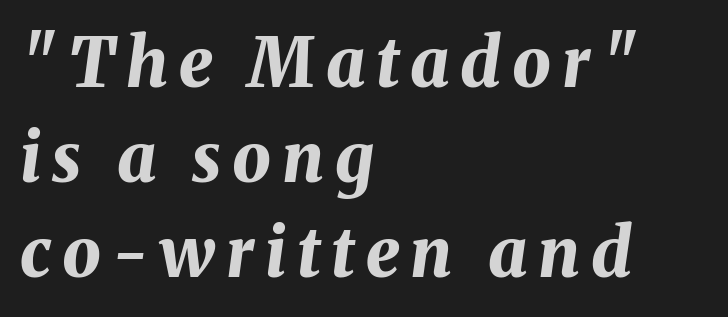
{"italic": "yes", "lean": "right", "slant_degrees": 8, "bold": "yes", "weight": "bold", "width": "normal", "stroke_contrast": "medium", "x_height": "medium", "monospaced": "no", "underline": "no", "align": "left", "line_spacing": "normal", "line_spacing_ratio": 1.4, "glyph_px": 68}
